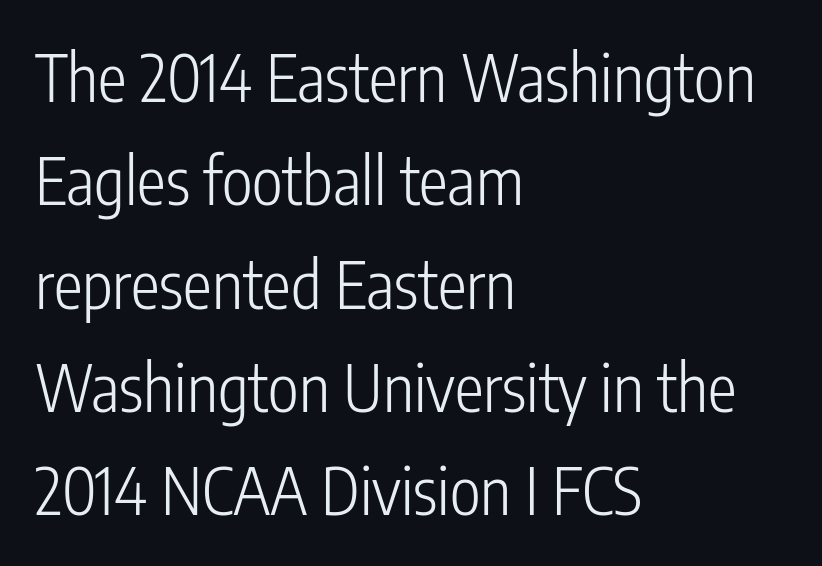
Each new line begins a customary step beneath the previous one. The paragraph shown leans on its left margin. The letterforms sit at book weight or below. Unmarked baselines from the first word to the last. You could call the tracking neutral — neither tight nor loose.
